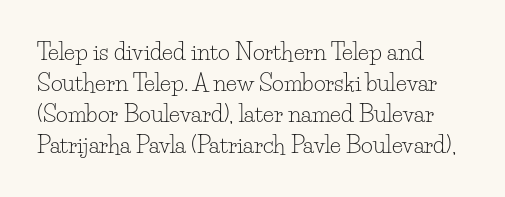
The image shows 23 px text type, upright; set left-aligned, normal line spacing (1.35x), normal letter spacing, not underlined.
